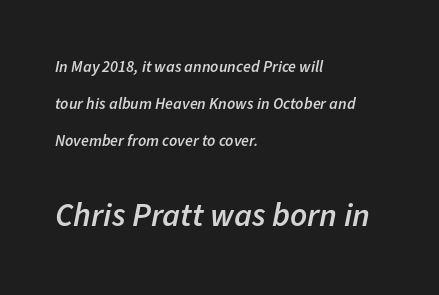
The passage shown is typed in a proportional face where columns would drift. The passage is arranged the way most books set body copy — flush left. The designer dialed line spacing up above the default. Decoration check: the copy has no underline. The specimen reads as italic at a glance. The font is running at a semibold setting, under full bold.
